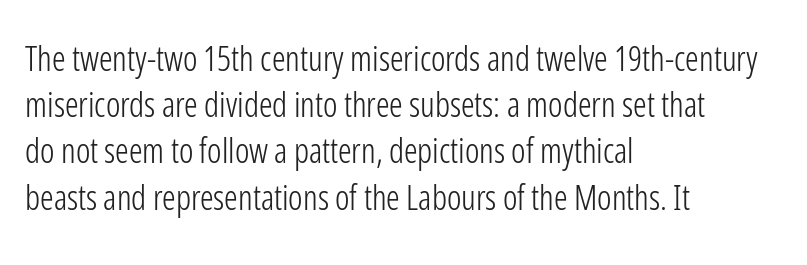
The image shows 34 px light, condensed sans-serif type, upright; set left-aligned, normal line spacing (1.36x), normal letter spacing, not underlined; low stroke contrast and a medium x-height.
